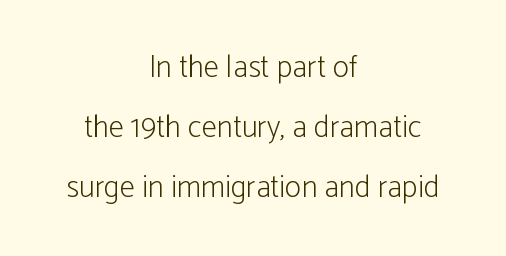
Nothing heavy about these letters — not bold at all. The string is rendered with underlining switched off. The letters sit at their default tracking, neither squeezed nor spread. Looks like regular typesetting: each glyph gets only the width it needs. The passage is arranged like a title page — every line centered. Each letter's strokes conclude bluntly, with no projecting serifs.
